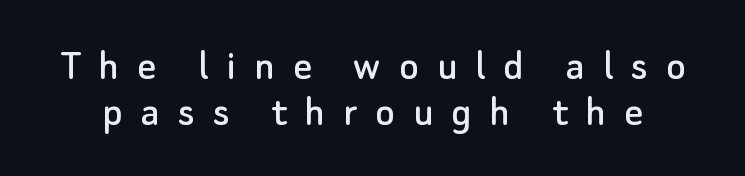
The space directly below the letters is spotless. The horizontal fit of the characters is loose and conspicuously gappy. Does the lettering tilt? It doesn't — this is upright. The letters carry no serifs — their stems end cleanly without finishing strokes.
